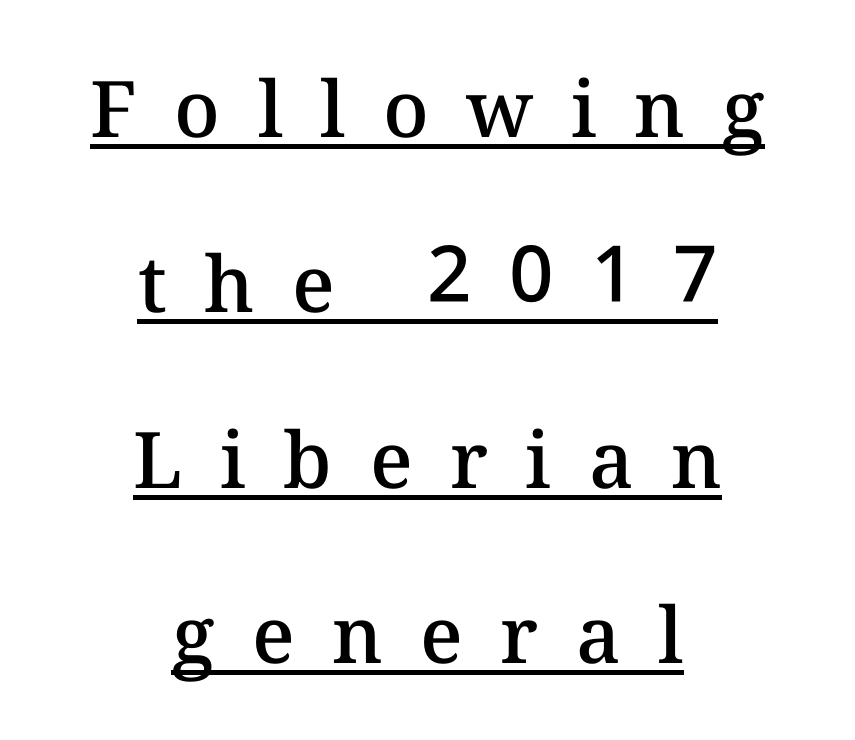
Q: Is the text bold? A: Semi-bold.
Q: Is the text italic (slanted)? A: No, it is upright.
Q: Is the text underlined? A: Yes.
Q: How is the paragraph aligned? A: Centered.
Q: Is the spacing between letters normal or unusually wide? A: Unusually wide.
Q: Is the spacing between lines tight, normal or loose? A: Loose.
Q: Width (condensed, normal, or wide)? A: Normal.
Q: Stroke contrast? A: Medium.
Q: x-height? A: Medium.
Q: Monospaced? A: No.
